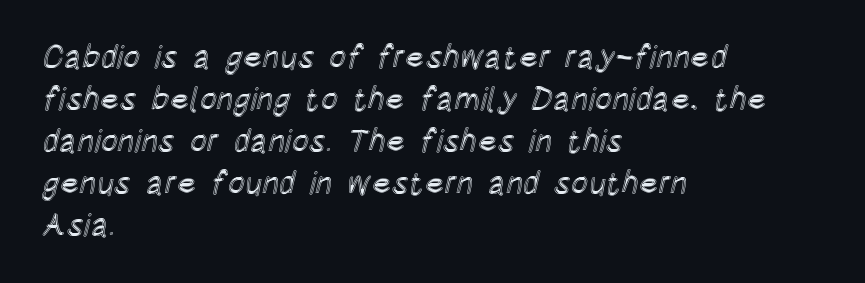
Q: Is the text italic (slanted)? A: Yes.
Q: Is the text underlined? A: No.
Q: How is the paragraph aligned? A: Left-aligned.
Q: Is the spacing between letters normal or unusually wide? A: Normal.
Q: Is the spacing between lines tight, normal or loose? A: Normal.
Q: Width (condensed, normal, or wide)? A: Condensed.
Q: x-height? A: Large.
Q: Monospaced? A: No.
